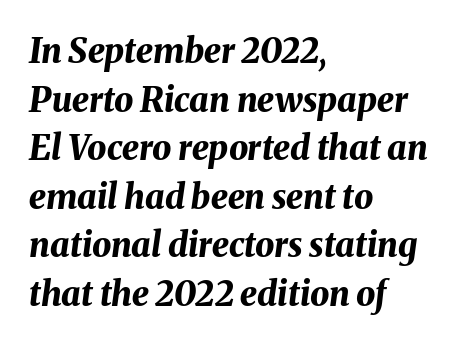
Rule under the text: the space is simply empty. The lines sit at an ordinary, default distance from one another. Looks like regular typesetting: each glyph gets only the width it needs. Observe the ordinary spacing: letters are neighbours, not strangers.
